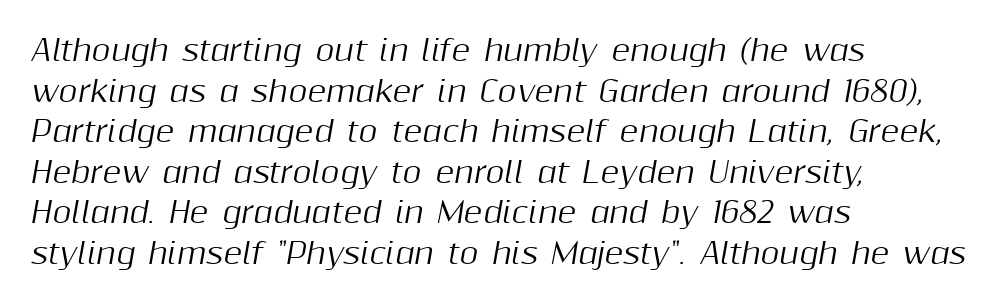
Has an underline been added? It has not. Posture: slanted. The ragged edge is on the right, which tells us the setting is flush left. Each letter keeps its own natural width here, so spacing adapts to shape. In terms of letterspacing, this is plain default setting. The leading is moderate, giving the passage an even texture.
